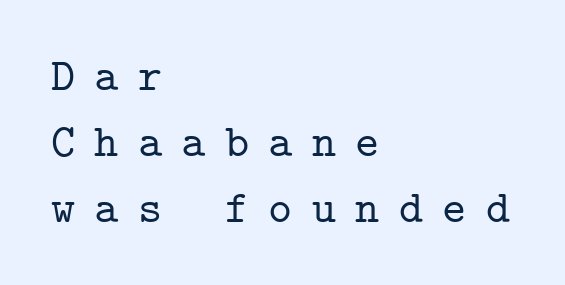
The image shows 46 px serif type, upright, monospaced; set left-aligned, normal line spacing (1.44x), unusually wide letter spacing (+0.42 em), not underlined; low stroke contrast and a medium x-height.
